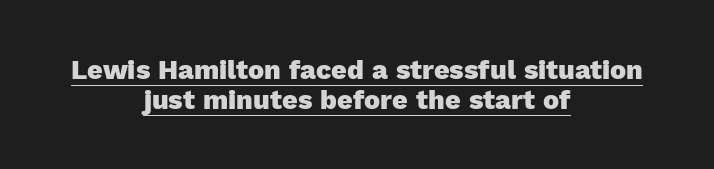
{"italic": "no", "bold": "yes", "underline": "yes", "align": "center", "line_spacing": "tight", "line_spacing_ratio": 1.12, "letter_spacing": "normal", "letter_spacing_em": 0.0, "glyph_px": 27}
